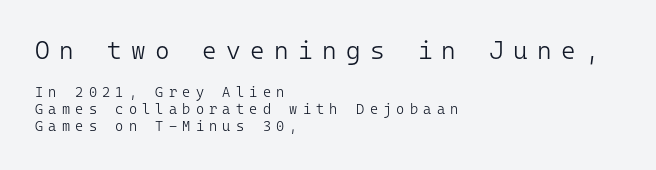
Q: Is the text bold? A: No.
Q: Is the text italic (slanted)? A: No, it is upright.
Q: Is the text underlined? A: No.
Q: How is the paragraph aligned? A: Left-aligned.
Q: Is the spacing between letters normal or unusually wide? A: Unusually wide.
Q: Which block of text is set in a larger size, the first (top) or the second (bottom)? A: The first (top) one.
